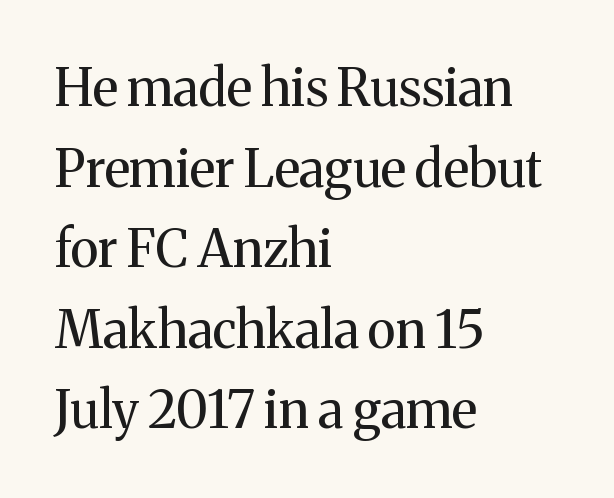
{"serif": "yes", "italic": "no", "bold": "no", "weight": "regular", "width": "normal", "stroke_contrast": "medium", "x_height": "medium", "monospaced": "no", "underline": "no", "align": "left", "line_spacing": "normal", "line_spacing_ratio": 1.58, "letter_spacing": "normal", "letter_spacing_em": 0.0, "glyph_px": 51}
